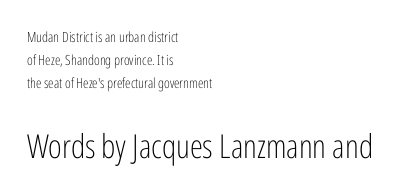
{"serif": "no", "italic": "no", "bold": "no", "weight": "light", "width": "condensed", "stroke_contrast": "low", "x_height": "medium", "monospaced": "no", "underline": "no", "align": "left", "line_spacing": "normal", "line_spacing_ratio": 1.63, "letter_spacing": "normal", "letter_spacing_em": 0.0, "larger_block": "second", "size_ratio": 2.36, "glyph_px": 33}
